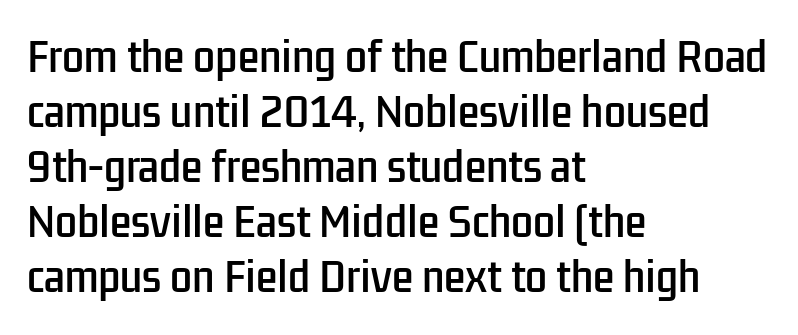
The image shows 39 px condensed sans-serif type, upright; set left-aligned, normal line spacing (1.41x), normal letter spacing, not underlined; low stroke contrast and a medium x-height.
